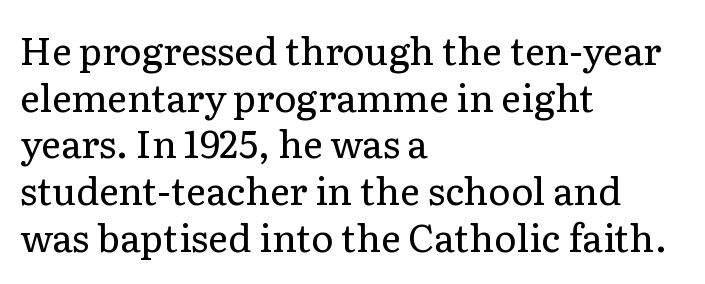
Underline: absent. Heft: none added — not bold. Type style note: has serifs. You could not count columns in this text — the font is proportionally spaced. There is no visible air inserted between adjacent glyphs.
